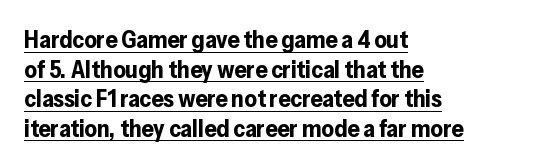
Q: Is the text bold? A: Yes.
Q: Is the text italic (slanted)? A: No, it is upright.
Q: Is the text underlined? A: Yes.
Q: How is the paragraph aligned? A: Left-aligned.
Q: Is the spacing between letters normal or unusually wide? A: Normal.
